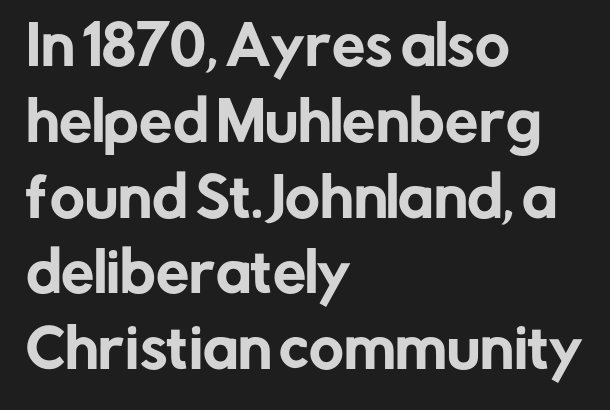
{"serif": "no", "italic": "no", "width": "normal", "stroke_contrast": "low", "x_height": "medium", "monospaced": "no", "underline": "no", "align": "left", "line_spacing": "normal", "line_spacing_ratio": 1.43, "letter_spacing": "normal", "letter_spacing_em": 0.0, "glyph_px": 53}
